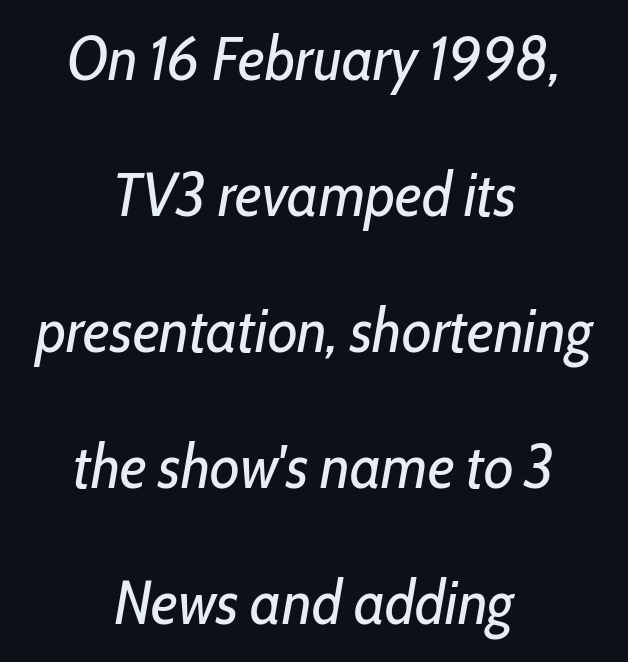
The image shows 61 px regular-weight, condensed type, italic (leaning right); set centered, loose line spacing (2.23x), normal letter spacing, not underlined; low stroke contrast and a medium x-height.
